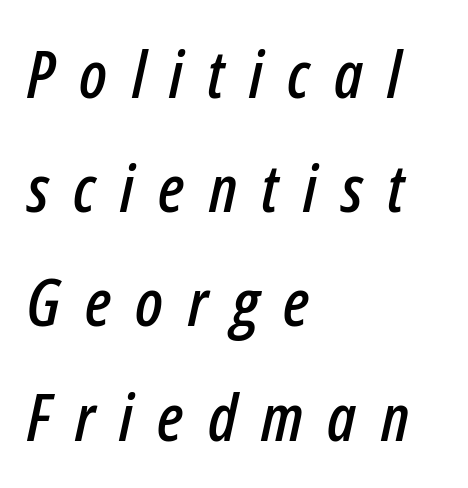
{"italic": "yes", "lean": "right", "slant_degrees": 12, "width": "condensed", "stroke_contrast": "low", "x_height": "medium", "monospaced": "no", "underline": "no", "align": "left", "line_spacing_ratio": 1.73, "letter_spacing": "wide", "letter_spacing_em": 0.37, "glyph_px": 66}
